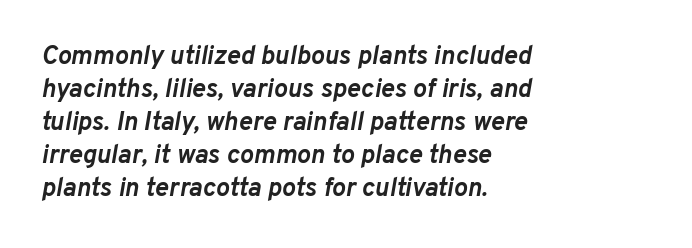
{"italic": "yes", "lean": "right", "slant_degrees": 10, "bold": "yes", "underline": "no", "align": "left", "line_spacing": "normal", "line_spacing_ratio": 1.27, "letter_spacing": "normal", "letter_spacing_em": 0.0, "glyph_px": 26}
